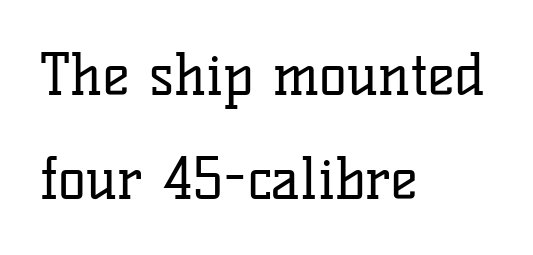
Q: Is the text bold? A: No.
Q: Is the text italic (slanted)? A: No, it is upright.
Q: Is the typeface a serif or a sans-serif typeface? A: Serif.
Q: Is the text underlined? A: No.
Q: How is the paragraph aligned? A: Left-aligned.
Q: Is the spacing between letters normal or unusually wide? A: Normal.
Q: Width (condensed, normal, or wide)? A: Normal.
Q: Stroke contrast? A: Low.
Q: x-height? A: Medium.
Q: Monospaced? A: No.
